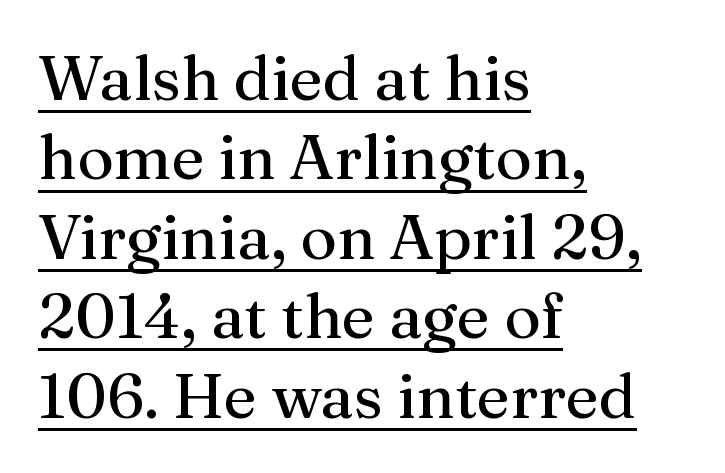
Q: Is the text bold? A: No.
Q: Is the text italic (slanted)? A: No, it is upright.
Q: Is the typeface a serif or a sans-serif typeface? A: Serif.
Q: Is the text underlined? A: Yes.
Q: How is the paragraph aligned? A: Left-aligned.
Q: Is the spacing between letters normal or unusually wide? A: Normal.
Q: Is the spacing between lines tight, normal or loose? A: Normal.
Q: Width (condensed, normal, or wide)? A: Normal.
Q: Stroke contrast? A: Medium.
Q: x-height? A: Medium.
Q: Monospaced? A: No.
